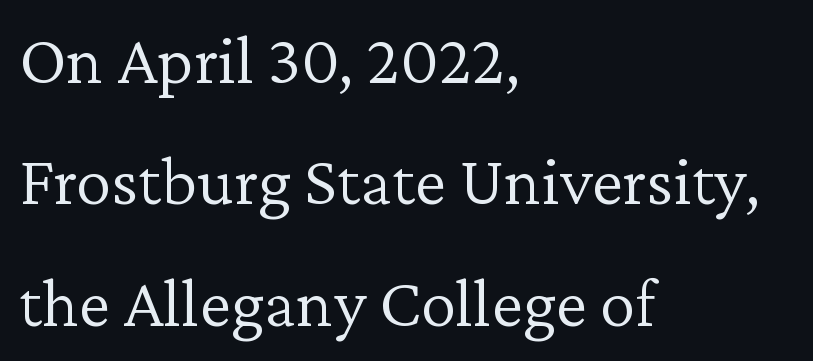
Serifs: yes, visible at the terminals of the letterforms. Compared with typical body copy, the letter spacing here is the same. Any mark beneath the type? The region is blank. The rendering uses natural spacing where letterforms have individual widths.
